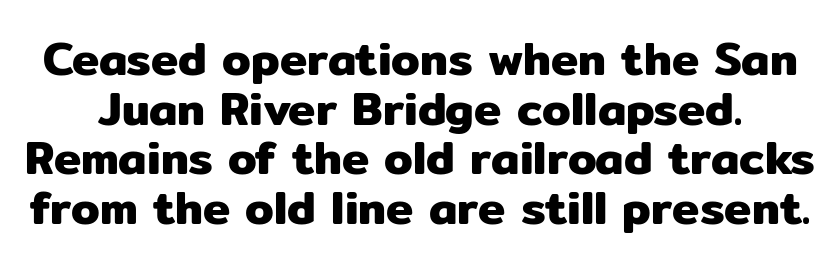
The image shows 46 px sans-serif type, upright; set tight line spacing (1.08x), normal letter spacing, not underlined; low stroke contrast and a medium x-height.
